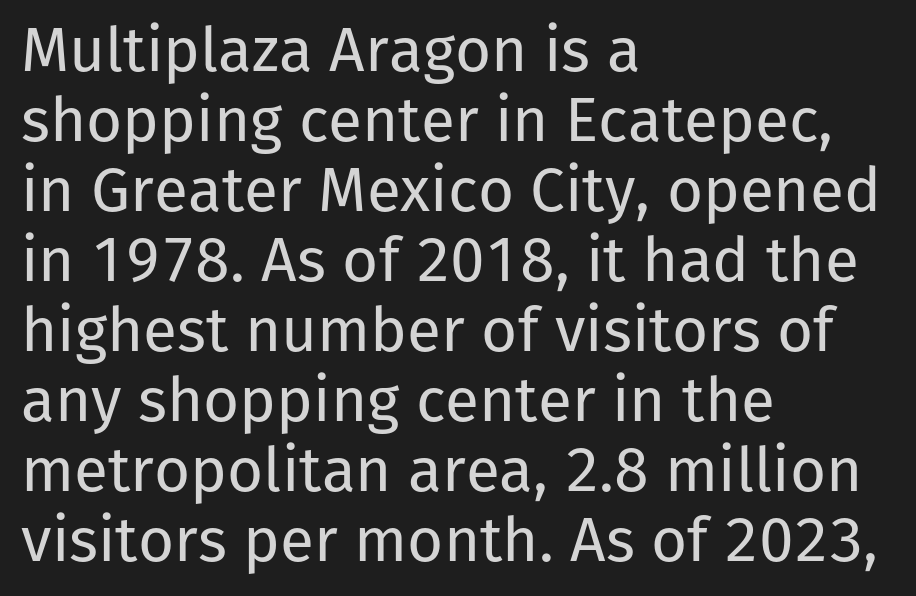
{"serif": "no", "italic": "no", "bold": "no", "weight": "regular", "width": "normal", "stroke_contrast": "low", "x_height": "medium", "monospaced": "no", "underline": "no", "align": "left", "line_spacing": "tight", "line_spacing_ratio": 1.13, "letter_spacing": "normal", "letter_spacing_em": 0.0, "glyph_px": 62}
